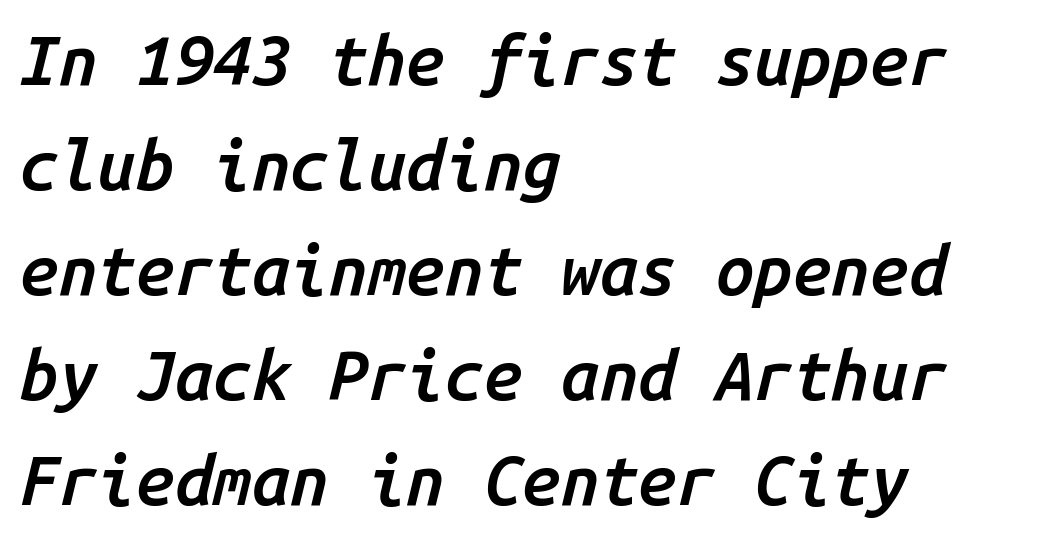
The image shows 69 px semibold type, italic (leaning right), monospaced; set left-aligned, normal line spacing (1.52x), normal letter spacing, not underlined; low stroke contrast and a medium x-height.
